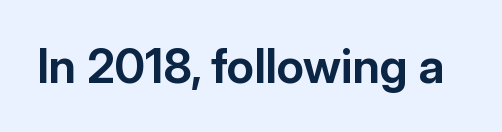
Q: Is the text bold? A: Yes.
Q: Is the text italic (slanted)? A: No, it is upright.
Q: Is the typeface a serif or a sans-serif typeface? A: Sans-serif.
Q: Is the text underlined? A: No.
Q: Is the spacing between letters normal or unusually wide? A: Normal.
Q: Width (condensed, normal, or wide)? A: Normal.
Q: Stroke contrast? A: Low.
Q: x-height? A: Medium.
Q: Monospaced? A: No.
